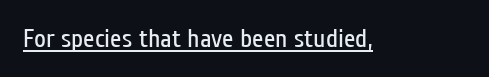
Q: Is the text bold? A: No.
Q: Is the text italic (slanted)? A: No, it is upright.
Q: Is the text underlined? A: Yes.
Q: Is the spacing between letters normal or unusually wide? A: Normal.
